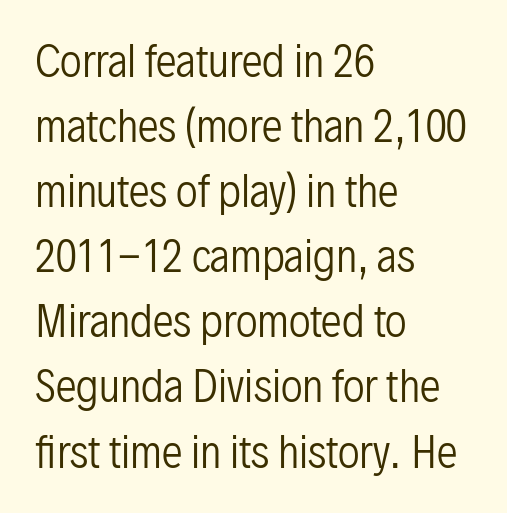
{"serif": "no", "italic": "no", "bold": "no", "weight": "regular", "width": "condensed", "stroke_contrast": "low", "x_height": "medium", "monospaced": "no", "underline": "no", "align": "left", "line_spacing": "normal", "line_spacing_ratio": 1.55, "letter_spacing": "normal", "letter_spacing_em": 0.0, "glyph_px": 42}
